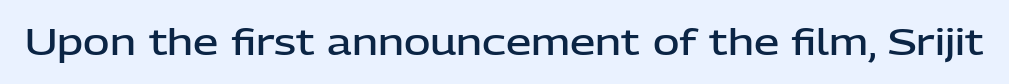
{"serif": "no", "italic": "no", "bold": "semi", "weight": "semibold", "width": "normal", "stroke_contrast": "low", "x_height": "medium", "monospaced": "no", "underline": "no", "letter_spacing": "normal", "letter_spacing_em": 0.0, "glyph_px": 36}
